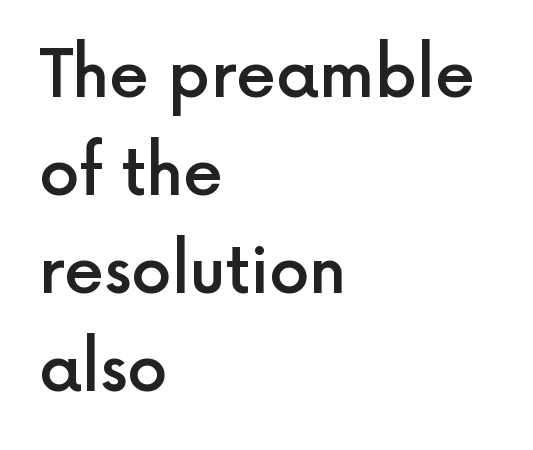
All the whitespace from short lines collects on the right. The letters advance in unequal steps, a hallmark of proportional type. The letters stand upright; this is a roman face. Clear beneath every line of the passage.
